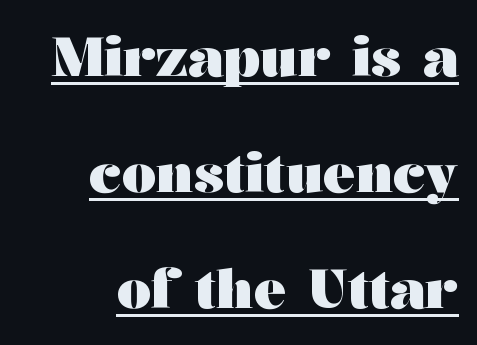
The image shows 54 px heavy, wide serif type, upright; set right-aligned, loose line spacing (2.15x), normal letter spacing, underlined; medium stroke contrast and a medium x-height.
